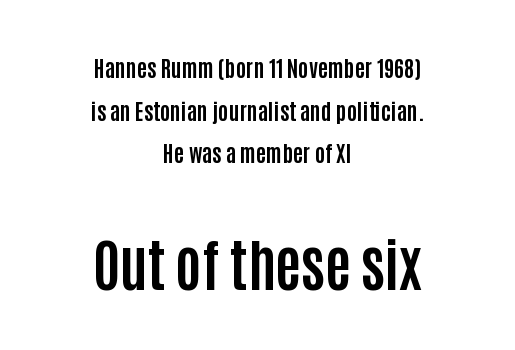
A typesetter would call this proportional, since set widths differ per character. Letter spacing: default. The typesetter chose a symmetrical, centered arrangement here. The designer dialed line spacing up above the default.
